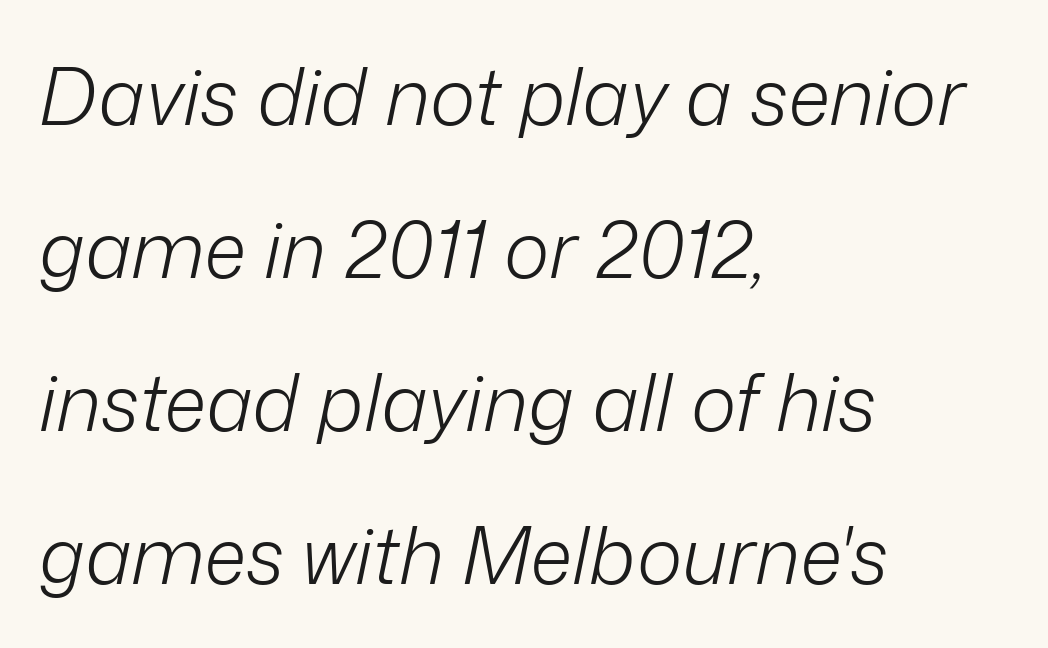
The image shows 78 px light type, italic (leaning right); set left-aligned, loose line spacing (1.96x), normal letter spacing, not underlined; low stroke contrast and a medium x-height.
